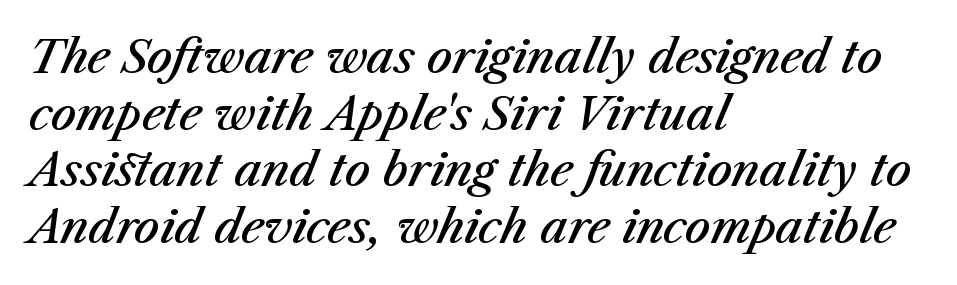
Q: Is the text bold? A: Semi-bold.
Q: Is the text italic (slanted)? A: Yes, it leans right by about 23 degrees.
Q: Is the text underlined? A: No.
Q: How is the paragraph aligned? A: Left-aligned.
Q: Is the spacing between letters normal or unusually wide? A: Normal.
Q: Is the spacing between lines tight, normal or loose? A: Normal.
Q: Width (condensed, normal, or wide)? A: Normal.
Q: Stroke contrast? A: Medium.
Q: x-height? A: Medium.
Q: Monospaced? A: No.
